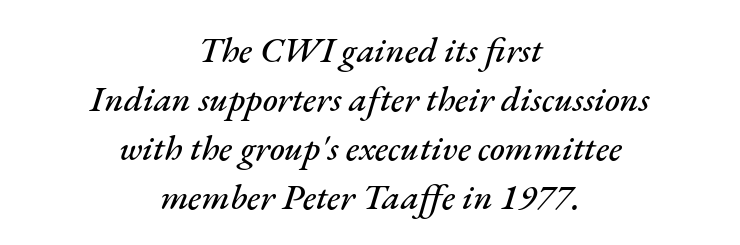
{"italic": "yes", "lean": "right", "slant_degrees": 17, "width": "normal", "stroke_contrast": "medium", "x_height": "small", "monospaced": "no", "underline": "no", "align": "center", "line_spacing": "normal", "line_spacing_ratio": 1.36, "letter_spacing": "normal", "letter_spacing_em": 0.0, "glyph_px": 36}
